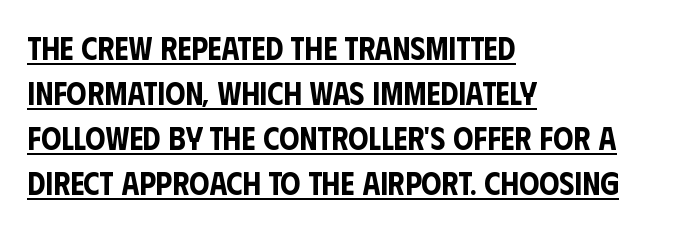
Q: Is the text italic (slanted)? A: No, it is upright.
Q: Is the typeface a serif or a sans-serif typeface? A: Sans-serif.
Q: Is the text underlined? A: Yes.
Q: How is the paragraph aligned? A: Left-aligned.
Q: Is the spacing between letters normal or unusually wide? A: Normal.
Q: Is the spacing between lines tight, normal or loose? A: Normal.
Q: Width (condensed, normal, or wide)? A: Condensed.
Q: Stroke contrast? A: Low.
Q: x-height? A: Large.
Q: Monospaced? A: No.
